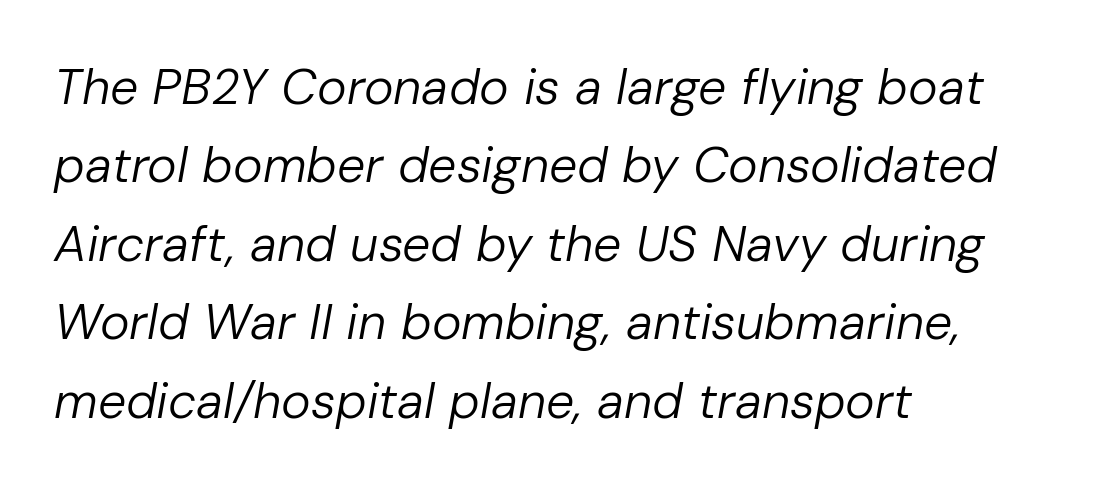
Q: Is the text bold? A: No.
Q: Is the text italic (slanted)? A: Yes, it leans right by about 10 degrees.
Q: Is the text underlined? A: No.
Q: How is the paragraph aligned? A: Left-aligned.
Q: Is the spacing between letters normal or unusually wide? A: Normal.
Q: Is the spacing between lines tight, normal or loose? A: Normal.
Q: Width (condensed, normal, or wide)? A: Normal.
Q: Stroke contrast? A: Low.
Q: x-height? A: Medium.
Q: Monospaced? A: No.
